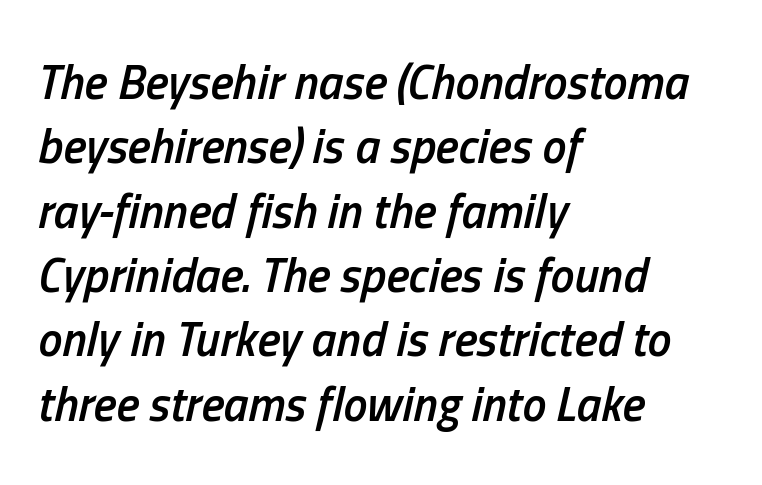
The image shows 48 px semibold, condensed type, italic (leaning right); set left-aligned, normal line spacing (1.34x), normal letter spacing, not underlined; low stroke contrast and a medium x-height.
